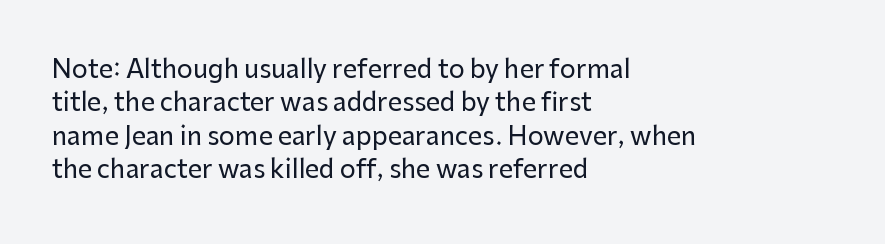
The image shows 25 px text type, upright; set left-aligned, normal line spacing (1.34x), normal letter spacing, not underlined.
